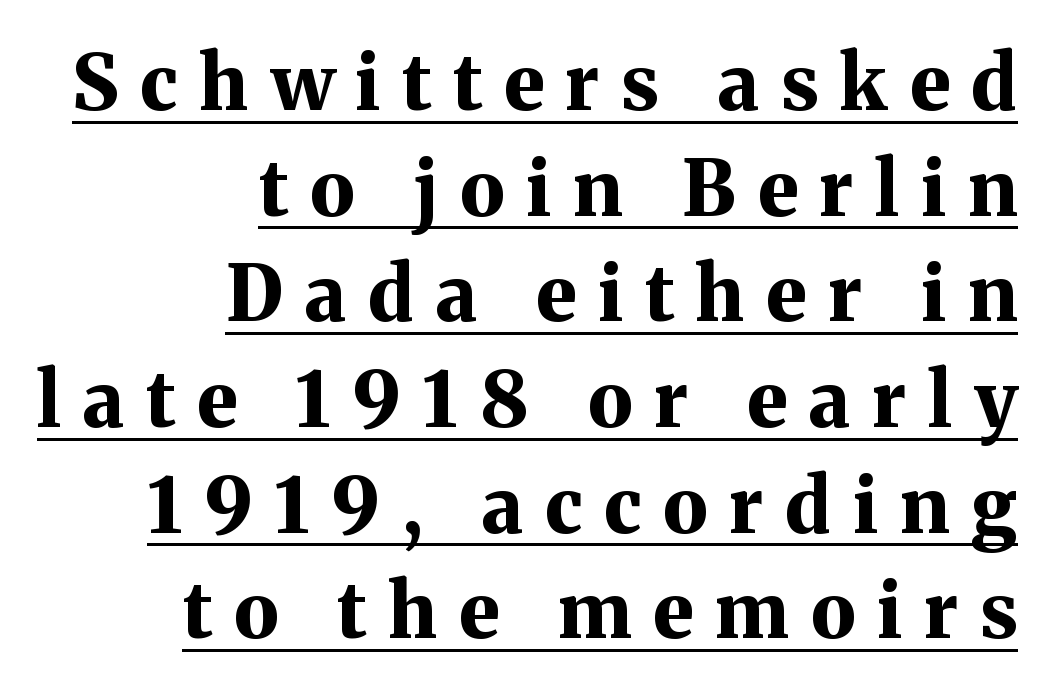
{"serif": "yes", "italic": "no", "bold": "yes", "weight": "bold", "width": "normal", "stroke_contrast": "medium", "x_height": "medium", "monospaced": "no", "underline": "yes", "align": "right", "line_spacing": "normal", "line_spacing_ratio": 1.39, "letter_spacing": "wide", "letter_spacing_em": 0.29, "glyph_px": 76}
